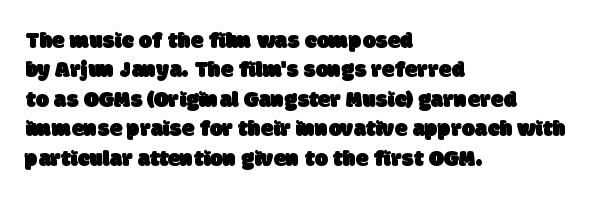
Q: Is the text underlined? A: No.
Q: How is the paragraph aligned? A: Left-aligned.
Q: Is the spacing between letters normal or unusually wide? A: Normal.
Q: Is the spacing between lines tight, normal or loose? A: Normal.
